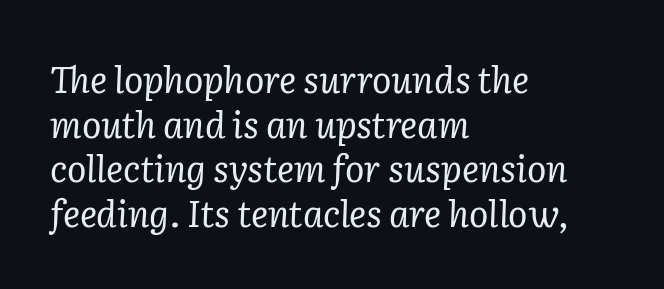
{"serif": "yes", "italic": "yes", "lean": "right", "slant_degrees": 2, "bold": "no", "weight": "regular", "width": "normal", "stroke_contrast": "low", "x_height": "medium", "monospaced": "no", "underline": "no", "align": "left", "line_spacing_ratio": 1.24, "letter_spacing": "normal", "letter_spacing_em": 0.0, "glyph_px": 36}
